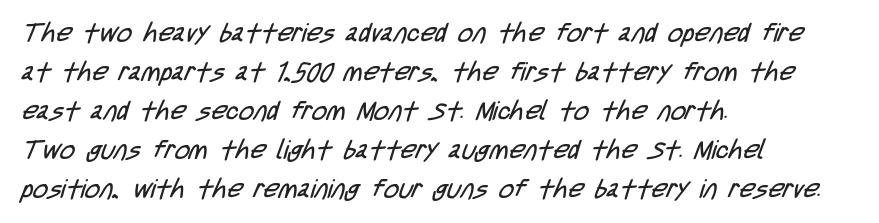
No word sits above an underline. Rows of type keep a routine distance in the vertical direction. The weight tops out at a normal text grade. The line texture is even and compact thanks to regular tracking.
